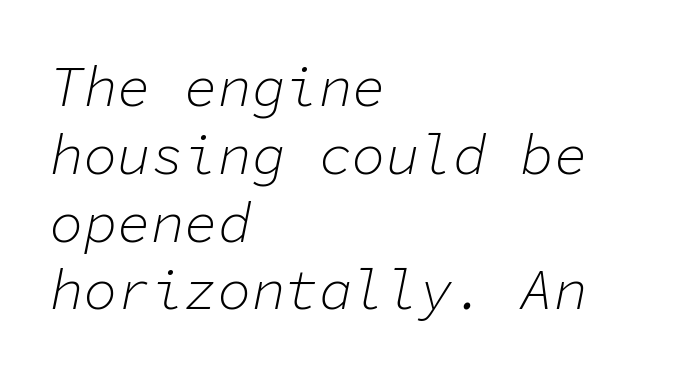
The typesetter chose a ragged-right arrangement here. These lines are rendered in a fixed-pitch font. Stroke mass is kept to a normal reading level or below. Honestly, there is no underline to notice here at all.
